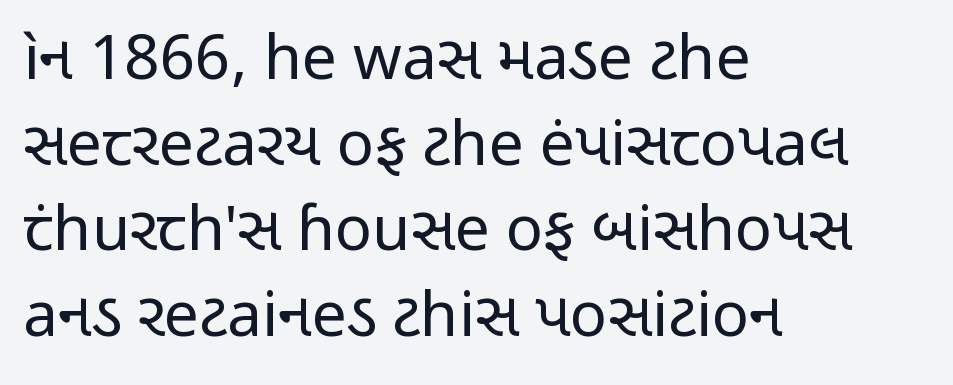
The image shows 62 px regular-weight, condensed sans-serif type, upright; set left-aligned, normal line spacing (1.38x), normal letter spacing, not underlined; low stroke contrast and a medium x-height.
